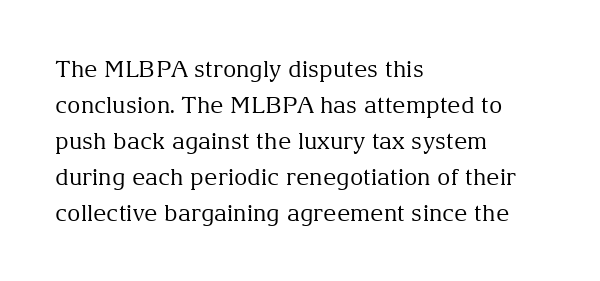
The image shows 23 px text type, upright; set left-aligned, normal line spacing (1.56x), normal letter spacing, not underlined.
